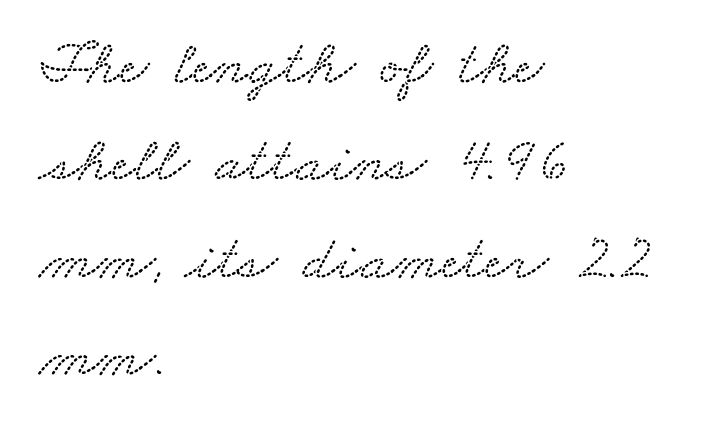
{"serif": "yes", "width": "wide", "stroke_contrast": "medium", "x_height": "small", "monospaced": "no", "underline": "no", "align": "left", "line_spacing": "normal", "line_spacing_ratio": 1.52, "letter_spacing": "normal", "letter_spacing_em": 0.0, "glyph_px": 64}
